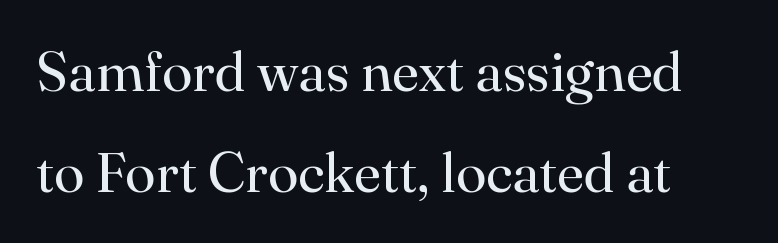
Q: Is the text bold? A: No.
Q: Is the text italic (slanted)? A: No, it is upright.
Q: Is the typeface a serif or a sans-serif typeface? A: Serif.
Q: Is the text underlined? A: No.
Q: Is the spacing between letters normal or unusually wide? A: Normal.
Q: Width (condensed, normal, or wide)? A: Normal.
Q: Stroke contrast? A: High.
Q: x-height? A: Small.
Q: Monospaced? A: No.
